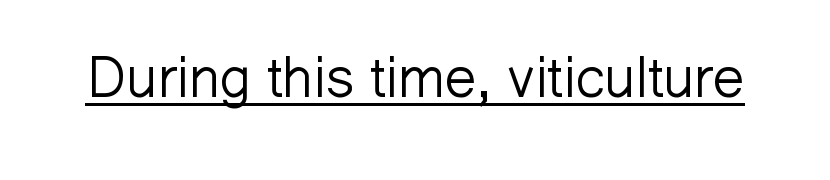
Nothing heavy about these letters — not bold at all. Grotesque or geometric, the face here clearly has no serifs. The lettering holds an erect, upright posture throughout. There is no visible air inserted between adjacent glyphs. The face used here appears with an underline applied.
